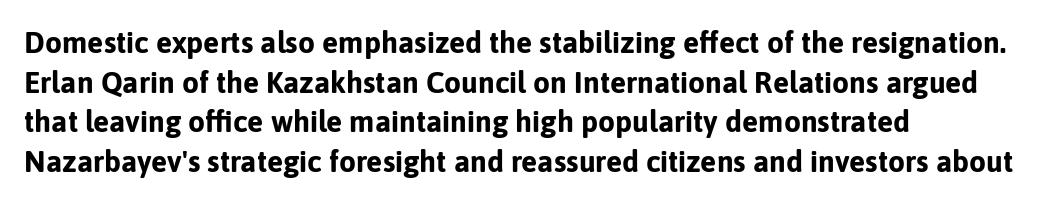
Plenty of ink on the page — the face is bold. The letters stand straight up with perfectly vertical stems. The letters carry no serifs — their stems end cleanly without finishing strokes. Is the letter spacing exaggerated? No — it looks like the ordinary default. Line spacing here is normal.
